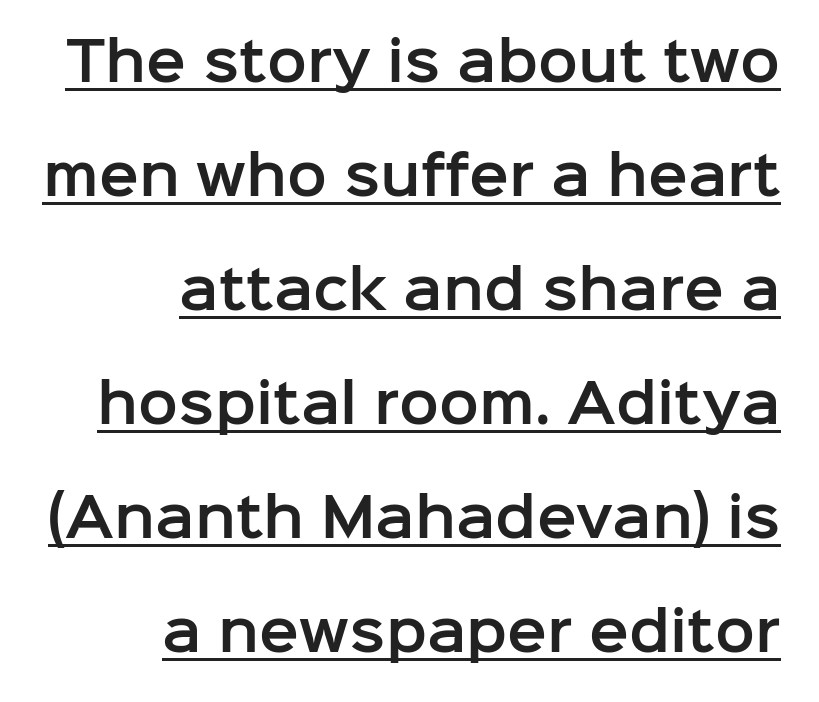
The image shows 53 px sans-serif type, upright; set right-aligned, loose line spacing (2.15x), normal letter spacing, underlined; low stroke contrast and a medium x-height.
